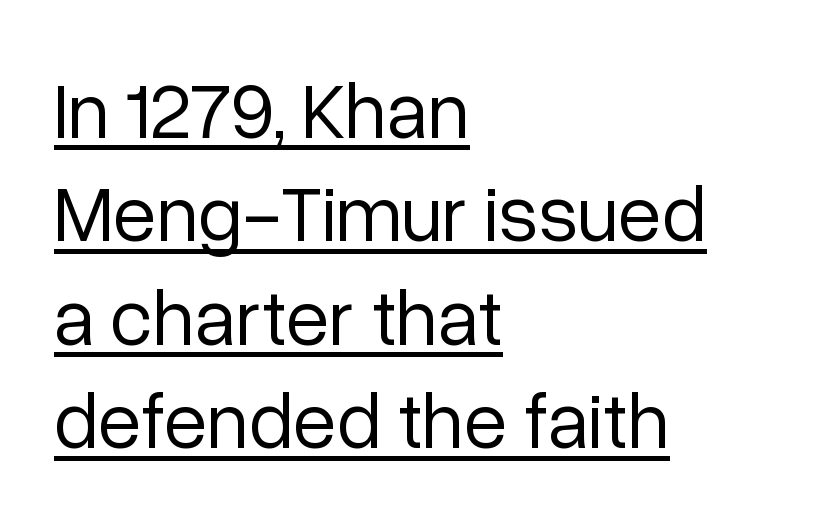
Q: Is the text bold? A: No.
Q: Is the text italic (slanted)? A: No, it is upright.
Q: Is the typeface a serif or a sans-serif typeface? A: Sans-serif.
Q: Is the text underlined? A: Yes.
Q: How is the paragraph aligned? A: Left-aligned.
Q: Is the spacing between letters normal or unusually wide? A: Normal.
Q: Is the spacing between lines tight, normal or loose? A: Normal.
Q: Width (condensed, normal, or wide)? A: Normal.
Q: Stroke contrast? A: Low.
Q: x-height? A: Medium.
Q: Monospaced? A: No.
